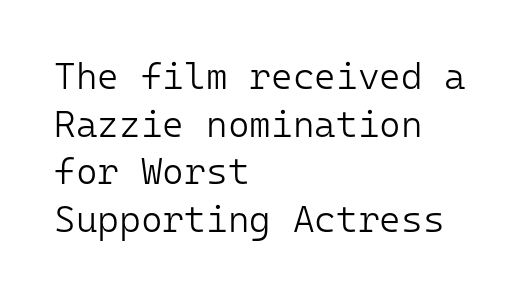
{"serif": "no", "italic": "no", "bold": "no", "weight": "light", "width": "normal", "stroke_contrast": "low", "x_height": "medium", "monospaced": "yes", "underline": "no", "align": "left", "line_spacing": "normal", "line_spacing_ratio": 1.29, "letter_spacing": "normal", "letter_spacing_em": 0.0, "glyph_px": 37}
